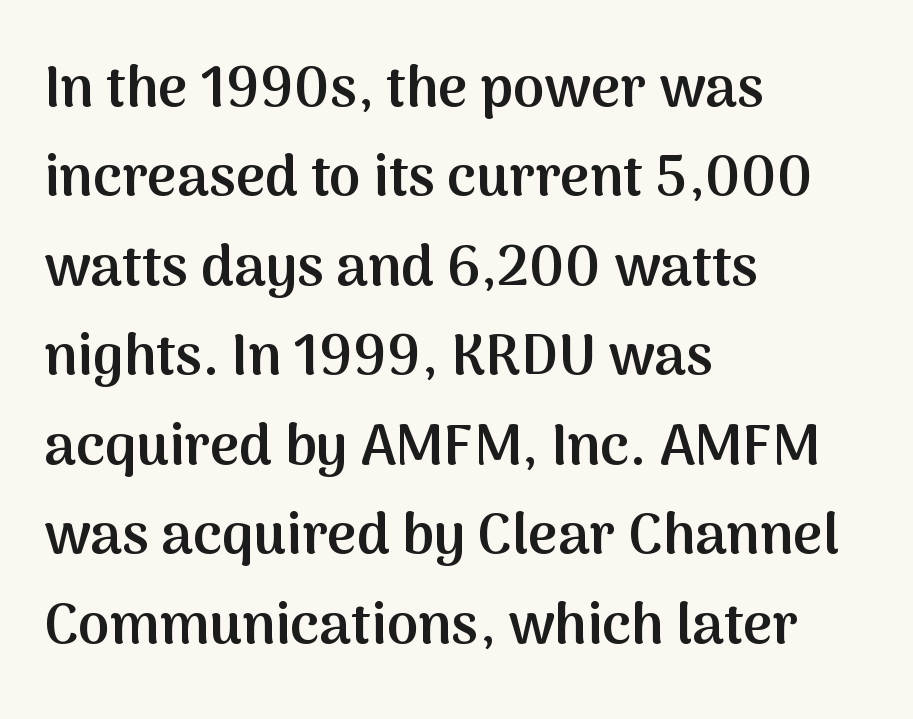
Q: Is the text bold? A: Semi-bold.
Q: Is the text italic (slanted)? A: No, it is upright.
Q: Is the typeface a serif or a sans-serif typeface? A: Sans-serif.
Q: Is the text underlined? A: No.
Q: How is the paragraph aligned? A: Left-aligned.
Q: Is the spacing between letters normal or unusually wide? A: Normal.
Q: Is the spacing between lines tight, normal or loose? A: Normal.
Q: Width (condensed, normal, or wide)? A: Normal.
Q: Stroke contrast? A: Medium.
Q: x-height? A: Medium.
Q: Monospaced? A: No.
